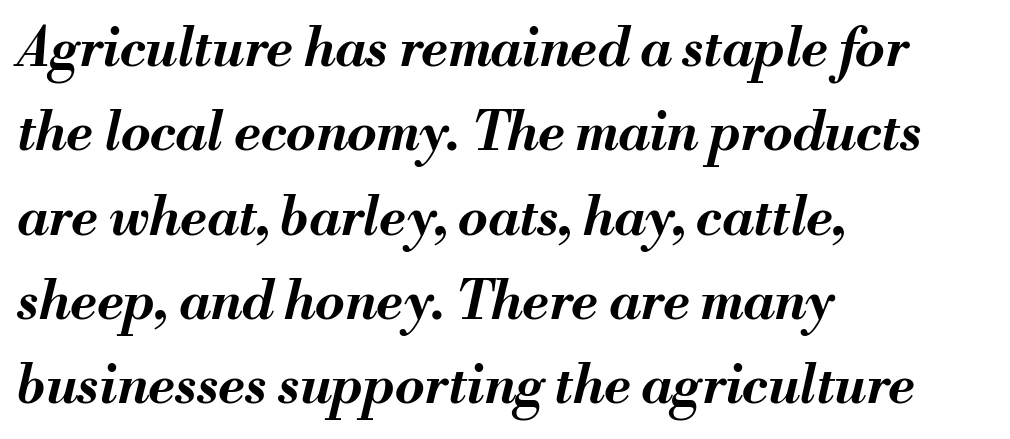
The image shows 53 px bold type, italic (leaning right); set left-aligned, normal line spacing (1.59x), normal letter spacing, not underlined; medium stroke contrast and a small x-height.
